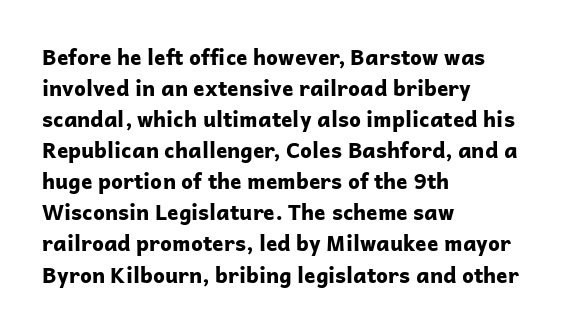
Q: Is the text bold? A: Yes.
Q: Is the text italic (slanted)? A: No, it is upright.
Q: Is the text underlined? A: No.
Q: How is the paragraph aligned? A: Left-aligned.
Q: Is the spacing between letters normal or unusually wide? A: Normal.
Q: Is the spacing between lines tight, normal or loose? A: Normal.
